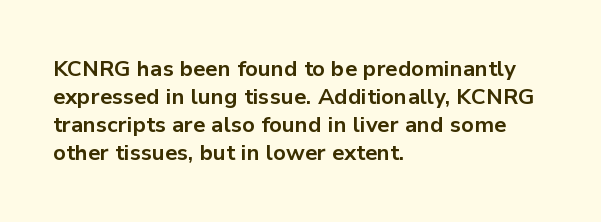
The passage is arranged the way most books set body copy — flush left. No word sits above an underline. Nobody touched the tracking dial on this one. Stroke thickness is high; the sample reads as a true bold.
